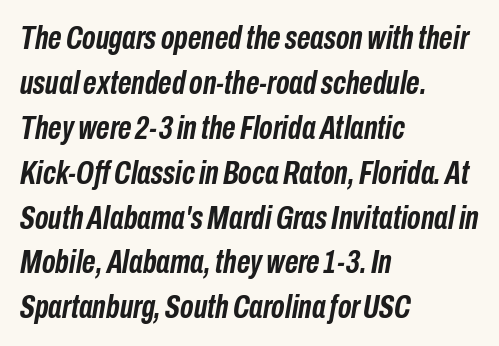
Each line starts at the same left margin while the right side varies. Line spacing here is normal. If you drew a line through each stem, it would be angled. The string is rendered with underlining switched off. Typesetter's note: full bold, strokes at maximum text heaviness. Here the designer chose a conventional face with non-uniform glyph widths.
